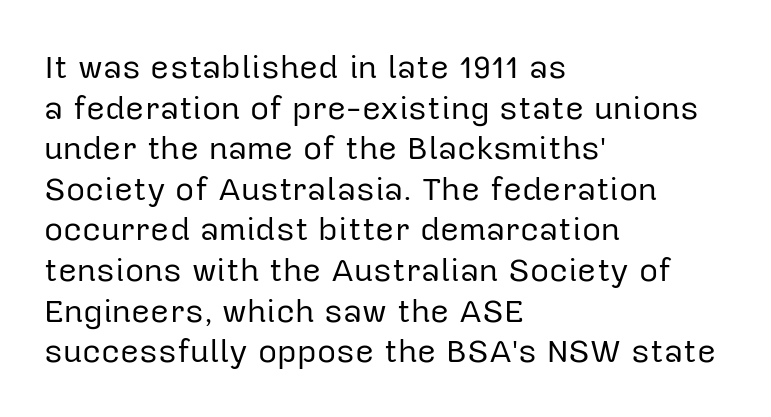
Every stem runs plumb, perpendicular to the baseline. Beneath every word, the page is bare. The weight would be labelled regular, book, light, or lighter still. The passage shown is typed in a proportional face where columns would drift. Stroke terminals: plain, sans-serif. Letter spacing: default.
